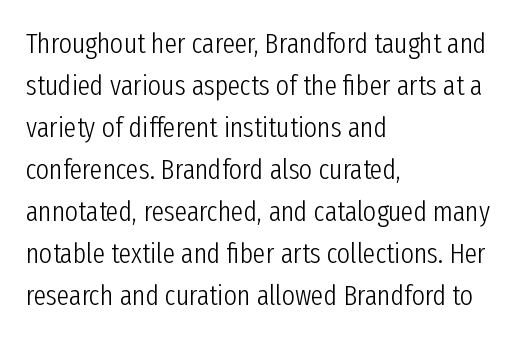
Q: Is the text bold? A: No.
Q: Is the text italic (slanted)? A: No, it is upright.
Q: Is the typeface a serif or a sans-serif typeface? A: Sans-serif.
Q: Is the text underlined? A: No.
Q: How is the paragraph aligned? A: Left-aligned.
Q: Is the spacing between letters normal or unusually wide? A: Normal.
Q: Is the spacing between lines tight, normal or loose? A: Normal.
Q: Width (condensed, normal, or wide)? A: Condensed.
Q: Stroke contrast? A: Low.
Q: x-height? A: Medium.
Q: Monospaced? A: No.
